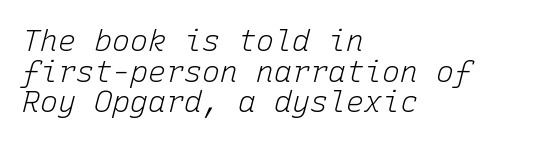
The image shows 30 px light type, italic (leaning right), monospaced; set left-aligned, tight line spacing (1.02x), normal letter spacing, not underlined; low stroke contrast and a medium x-height.
